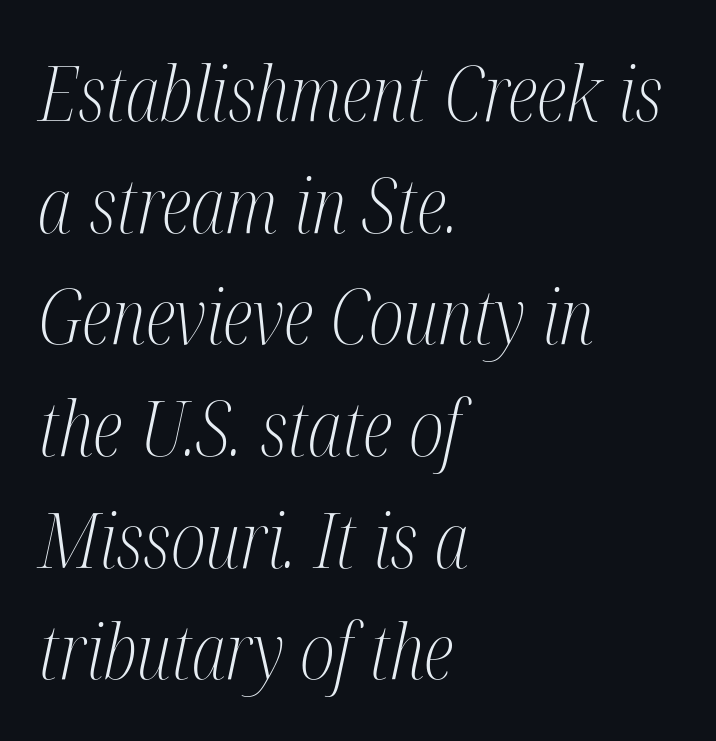
{"serif": "yes", "italic": "yes", "lean": "right", "slant_degrees": 12, "bold": "no", "weight": "light", "width": "condensed", "stroke_contrast": "medium", "x_height": "medium", "monospaced": "no", "underline": "no", "align": "left", "line_spacing": "normal", "line_spacing_ratio": 1.45, "letter_spacing": "normal", "letter_spacing_em": 0.0, "glyph_px": 77}
